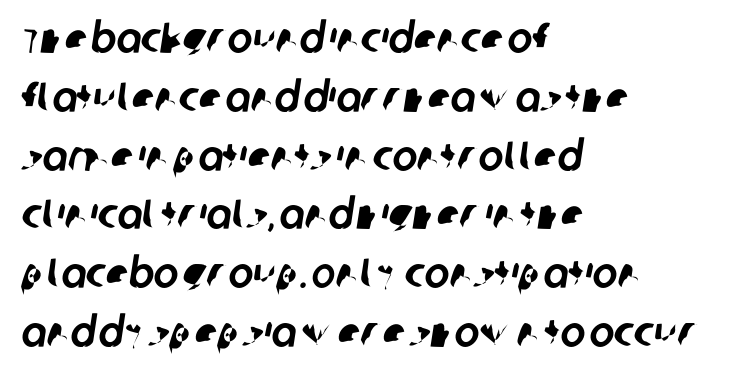
The image shows 42 px sans-serif type; set left-aligned, normal line spacing (1.4x), normal letter spacing, not underlined; low stroke contrast and a large x-height.
